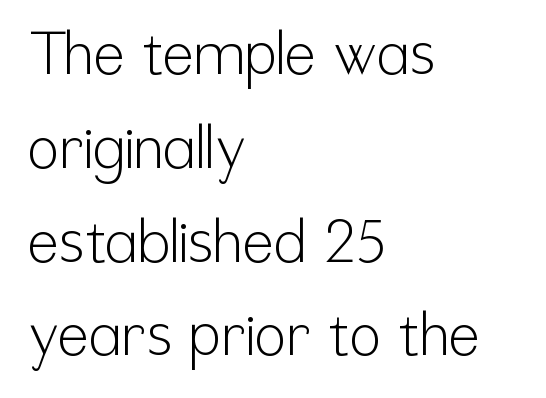
Q: Is the text bold? A: No.
Q: Is the text italic (slanted)? A: No, it is upright.
Q: Is the typeface a serif or a sans-serif typeface? A: Sans-serif.
Q: Is the text underlined? A: No.
Q: How is the paragraph aligned? A: Left-aligned.
Q: Is the spacing between letters normal or unusually wide? A: Normal.
Q: Is the spacing between lines tight, normal or loose? A: Normal.
Q: Width (condensed, normal, or wide)? A: Condensed.
Q: Stroke contrast? A: Low.
Q: x-height? A: Medium.
Q: Monospaced? A: No.
